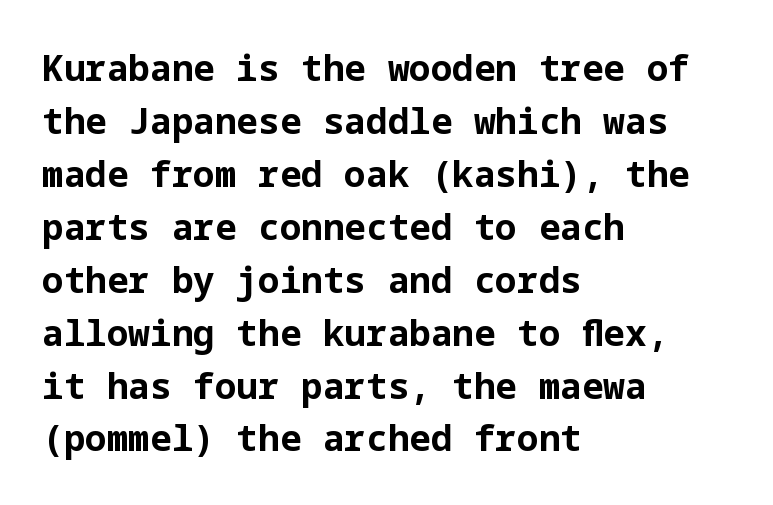
Examine the stroke ends and you'll find no serifs. Layout note: lines flush left. Students, observe: this is what conventionally led text looks like. The horizontal fit of the characters is conventional and even. The glyphs are unaccompanied by any horizontal stroke below them. Typographic density is high because the face is bold.
